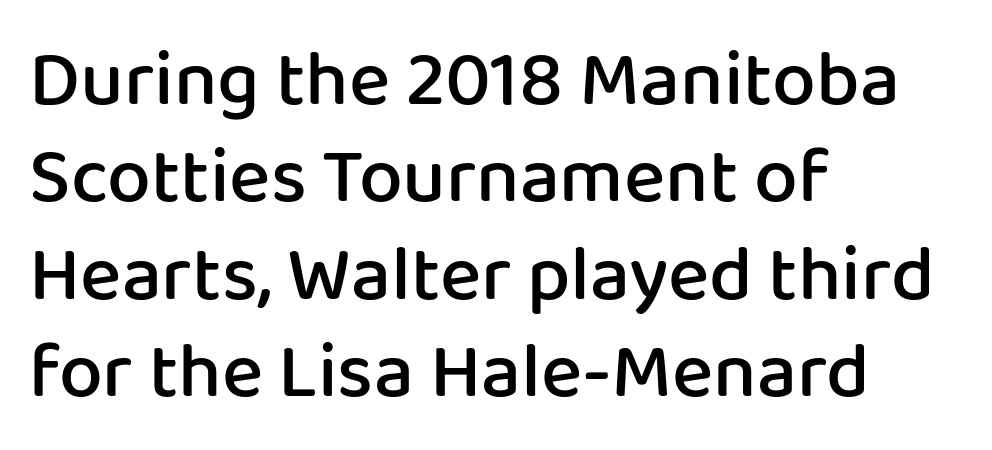
Q: Is the text bold? A: Semi-bold.
Q: Is the text italic (slanted)? A: No, it is upright.
Q: Is the typeface a serif or a sans-serif typeface? A: Sans-serif.
Q: Is the text underlined? A: No.
Q: How is the paragraph aligned? A: Left-aligned.
Q: Is the spacing between letters normal or unusually wide? A: Normal.
Q: Is the spacing between lines tight, normal or loose? A: Normal.
Q: Width (condensed, normal, or wide)? A: Normal.
Q: Stroke contrast? A: Low.
Q: x-height? A: Medium.
Q: Monospaced? A: No.
